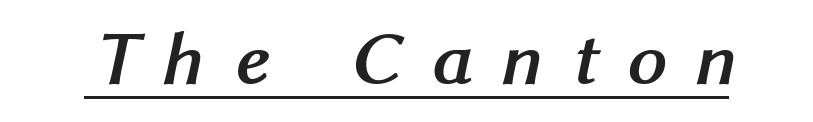
Underlined type. Typographic density is high because the face is bold. Do the characters align in a grid? No, the font is proportional. Honestly, the letter spacing is so wide it's the main thing you notice.
